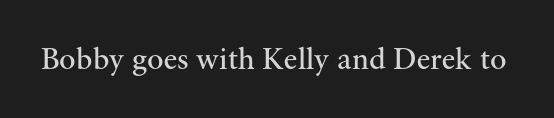
Yep, those are serifs on the letters. Character widths vary here, with narrow letters taking less room than wide ones. The rendering keeps characters at their native spacing. Upright lettering throughout.
